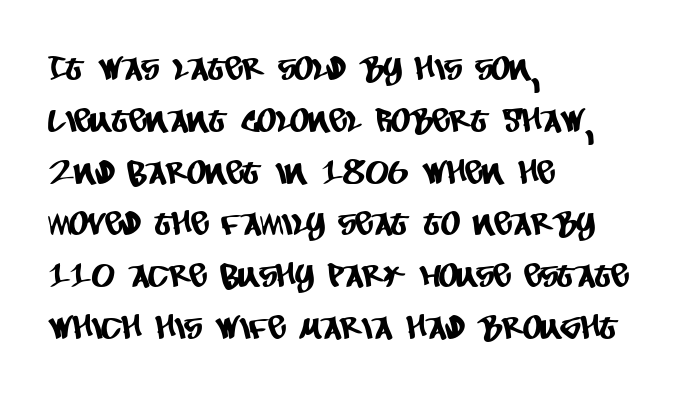
{"serif": "no", "width": "condensed", "stroke_contrast": "low", "x_height": "large", "monospaced": "no", "underline": "no", "align": "left", "line_spacing": "normal", "line_spacing_ratio": 1.57, "letter_spacing": "normal", "letter_spacing_em": 0.0, "glyph_px": 33}
